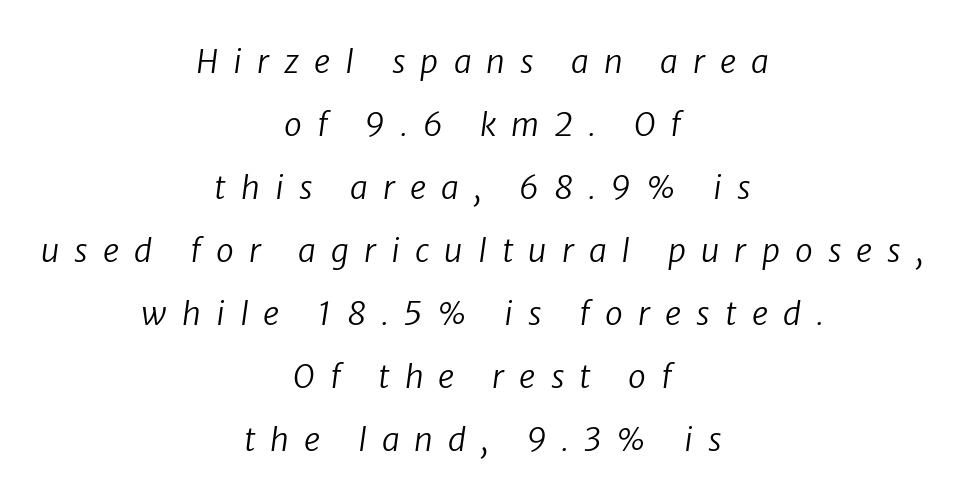
Q: Is the text bold? A: No.
Q: Is the typeface a serif or a sans-serif typeface? A: Sans-serif.
Q: Is the text underlined? A: No.
Q: How is the paragraph aligned? A: Centered.
Q: Is the spacing between letters normal or unusually wide? A: Unusually wide.
Q: Is the spacing between lines tight, normal or loose? A: Loose.
Q: Width (condensed, normal, or wide)? A: Normal.
Q: Stroke contrast? A: Low.
Q: x-height? A: Medium.
Q: Monospaced? A: No.
